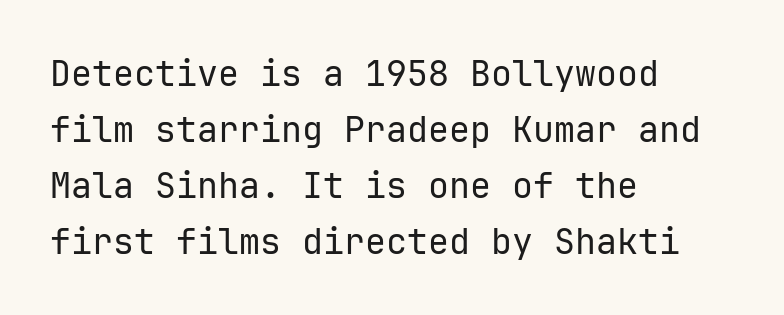
Rows of type keep a routine distance in the vertical direction. These lines stack with their left ends in a neat column. Think of a typewriter: that constant character pitch is what you see here. Think standard paragraph weight, or any step lighter than that. Each word holds together tightly as a unit, with standard inter-letter gaps. Stroke terminals: plain, sans-serif.
